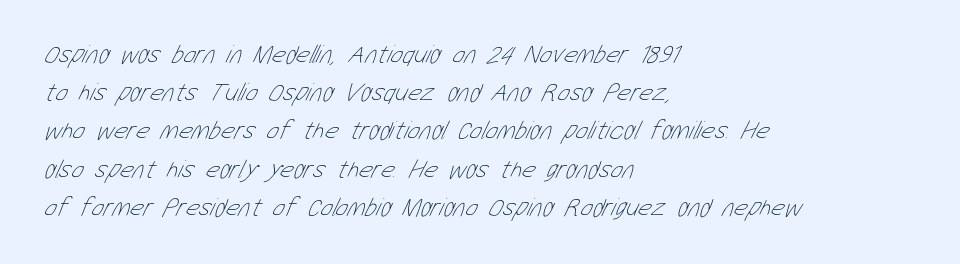
Q: Is the text bold? A: No.
Q: Is the text underlined? A: No.
Q: How is the paragraph aligned? A: Left-aligned.
Q: Is the spacing between letters normal or unusually wide? A: Normal.
Q: Is the spacing between lines tight, normal or loose? A: Normal.
